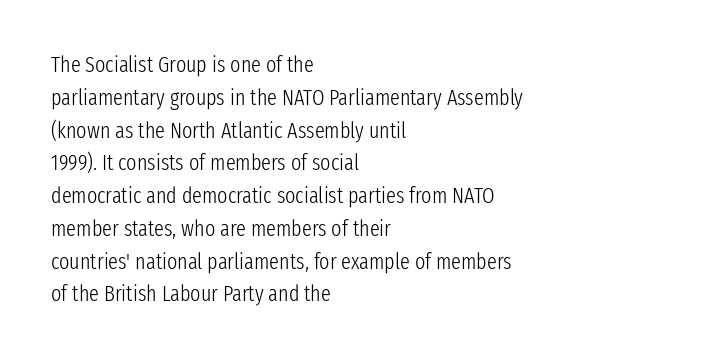
The image shows 22 px text type, upright; set left-aligned, normal line spacing (1.49x), normal letter spacing, not underlined.
